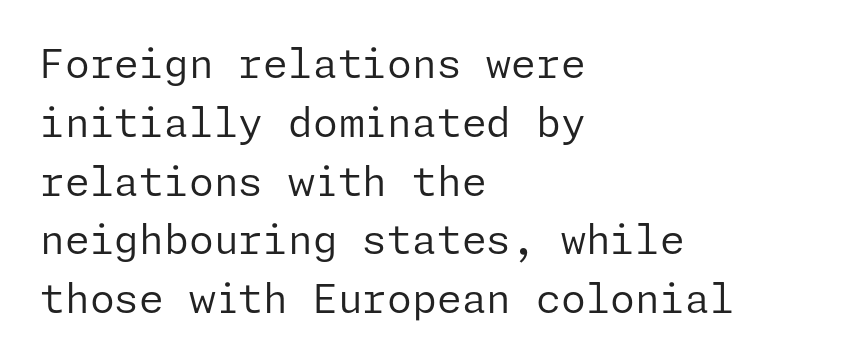
{"serif": "no", "italic": "no", "bold": "no", "weight": "regular", "width": "normal", "stroke_contrast": "low", "x_height": "medium", "underline": "no", "align": "left", "line_spacing": "normal", "line_spacing_ratio": 1.47, "letter_spacing": "normal", "letter_spacing_em": 0.0, "glyph_px": 40}
